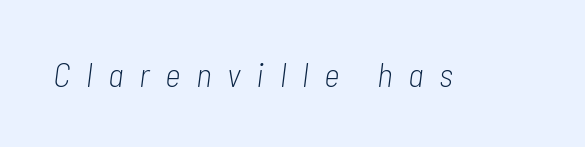
The image shows 34 px light, condensed type, italic (leaning right); set unusually wide letter spacing (+0.46 em), not underlined; low stroke contrast and a medium x-height.
